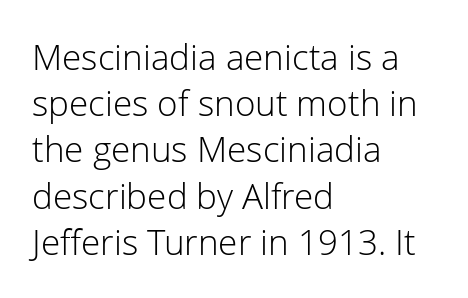
{"serif": "no", "italic": "no", "bold": "no", "weight": "light", "width": "normal", "stroke_contrast": "low", "x_height": "medium", "monospaced": "no", "underline": "no", "align": "left", "line_spacing": "normal", "line_spacing_ratio": 1.32, "letter_spacing": "normal", "letter_spacing_em": 0.0, "glyph_px": 35}
